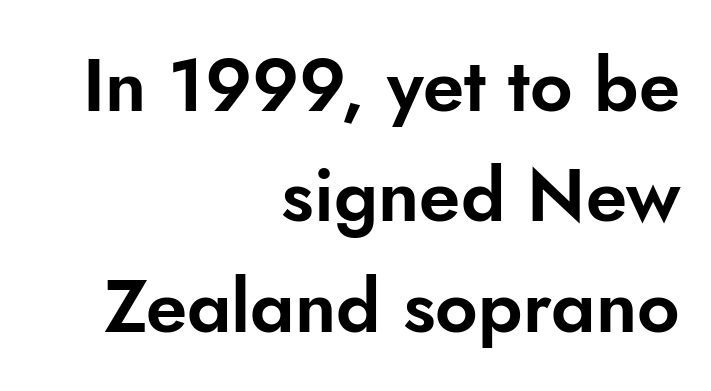
{"serif": "no", "italic": "no", "width": "normal", "stroke_contrast": "low", "x_height": "small", "monospaced": "no", "underline": "no", "align": "right", "line_spacing": "normal", "line_spacing_ratio": 1.49, "letter_spacing": "normal", "letter_spacing_em": 0.0, "glyph_px": 74}
